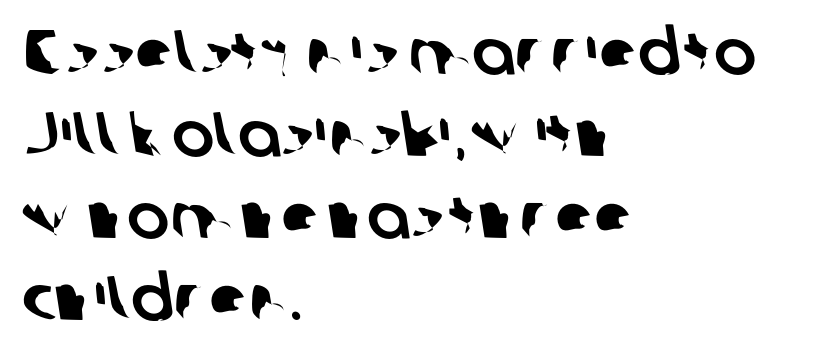
The paragraph shown leans on its left margin. A typesetter would call this zero additional tracking. Serifs: no, the terminals of the letterforms are clean. Note the varied advance widths — an 'i' is clearly narrower than an 'm'. The block of text has a typical density, with ordinary space between rows.
